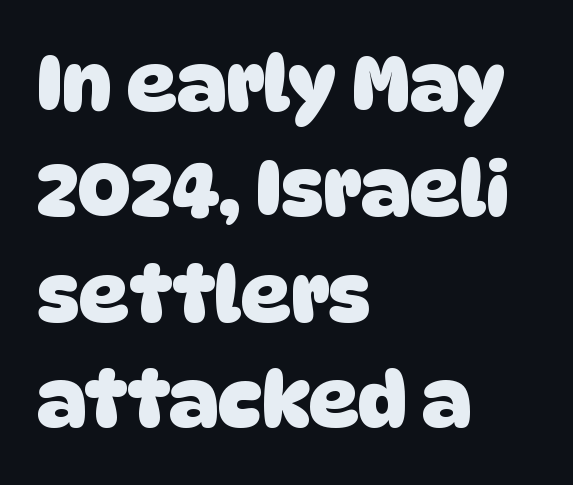
The image shows 77 px heavy sans-serif type; set left-aligned, normal line spacing (1.37x), normal letter spacing, not underlined; low stroke contrast and a large x-height.
